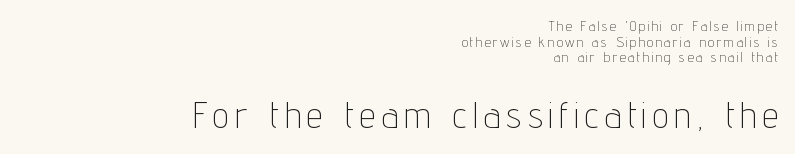
The image shows 36 px thin, condensed sans-serif type, upright; set right-aligned, tight line spacing (1.12x), not underlined; the second (bottom) block is 2.57x larger; low stroke contrast and a medium x-height.
